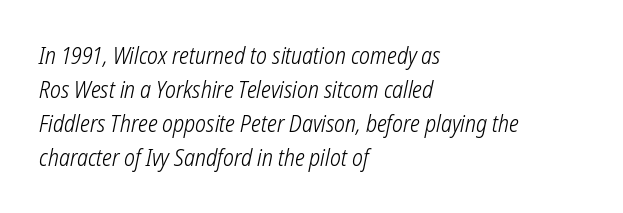
Q: Is the text bold? A: No.
Q: Is the text underlined? A: No.
Q: How is the paragraph aligned? A: Left-aligned.
Q: Is the spacing between letters normal or unusually wide? A: Normal.
Q: Is the spacing between lines tight, normal or loose? A: Normal.
